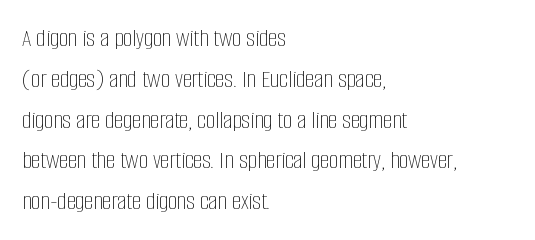
Q: Is the text bold? A: No.
Q: Is the text italic (slanted)? A: No, it is upright.
Q: Is the text underlined? A: No.
Q: How is the paragraph aligned? A: Left-aligned.
Q: Is the spacing between letters normal or unusually wide? A: Normal.
Q: Is the spacing between lines tight, normal or loose? A: Normal.
